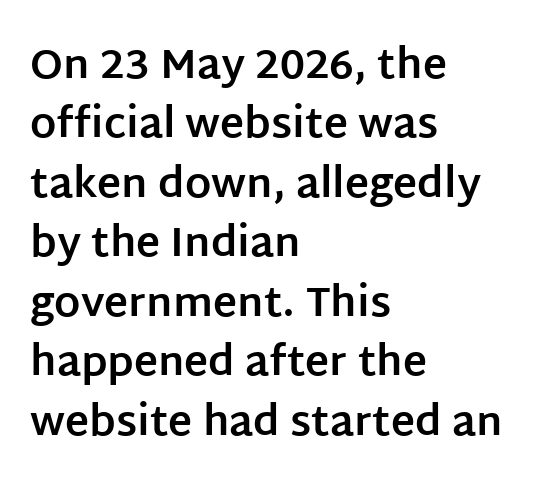
The image shows 41 px bold sans-serif type, upright; set left-aligned, normal line spacing (1.45x), normal letter spacing, not underlined; low stroke contrast and a large x-height.
